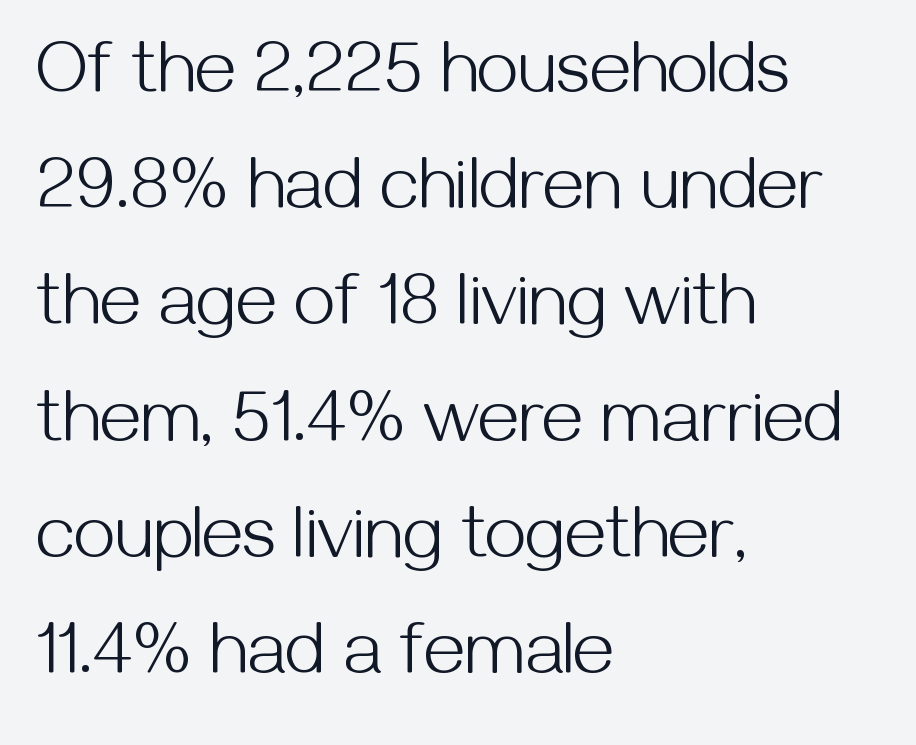
{"serif": "no", "italic": "no", "bold": "no", "weight": "light", "width": "normal", "stroke_contrast": "medium", "x_height": "medium", "monospaced": "no", "underline": "no", "align": "left", "line_spacing": "normal", "line_spacing_ratio": 1.57, "letter_spacing": "normal", "letter_spacing_em": 0.0, "glyph_px": 74}
